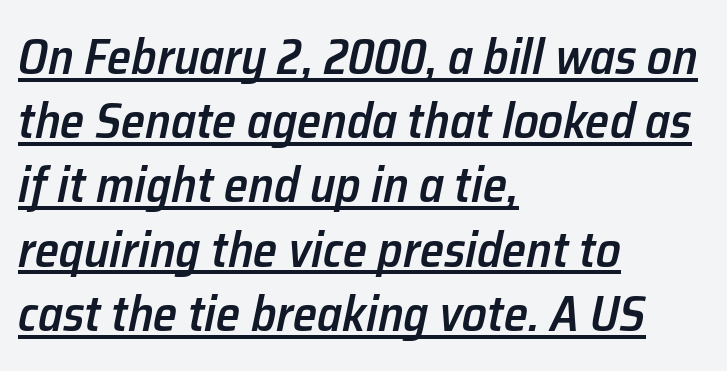
Q: Is the text bold? A: Semi-bold.
Q: Is the text italic (slanted)? A: Yes, it leans right by about 12 degrees.
Q: Is the text underlined? A: Yes.
Q: How is the paragraph aligned? A: Left-aligned.
Q: Is the spacing between letters normal or unusually wide? A: Normal.
Q: Is the spacing between lines tight, normal or loose? A: Normal.
Q: Width (condensed, normal, or wide)? A: Normal.
Q: Stroke contrast? A: Low.
Q: x-height? A: Medium.
Q: Monospaced? A: No.
